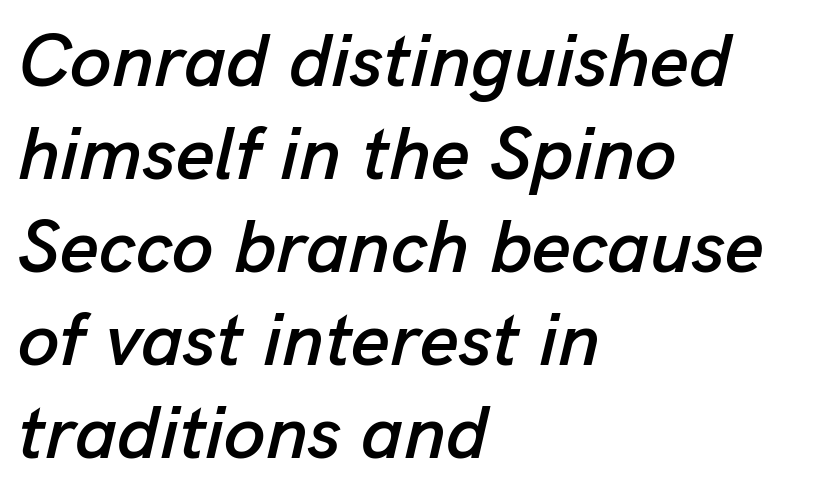
Check the space under the baseline: it is left empty. The letterforms sit shoulder to shoulder at normal distance. The text block is weighted toward the left margin, trailing off unevenly rightward. Varying glyph widths throughout — classic text-font behaviour. Quick note: italic.
